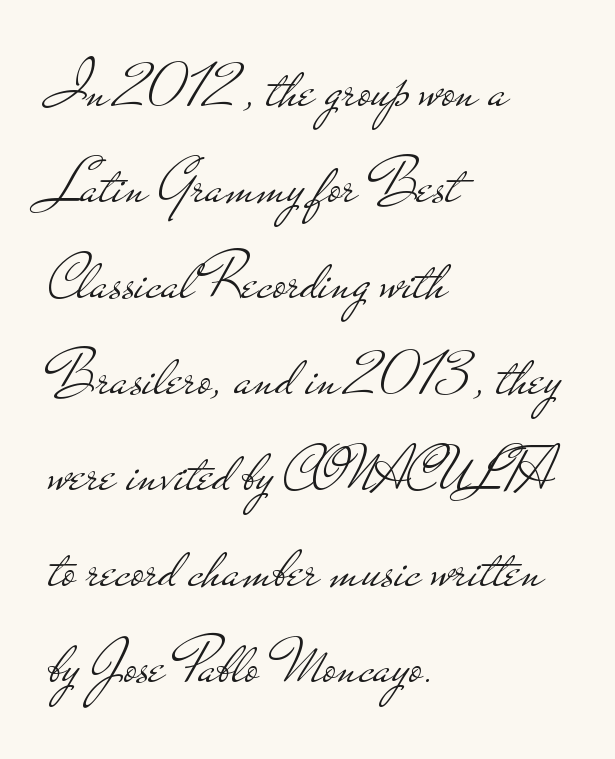
These glyphs show unthickened strokes, regular width or finer. The letters advance in unequal steps, a hallmark of proportional type. Letter spacing: default.
